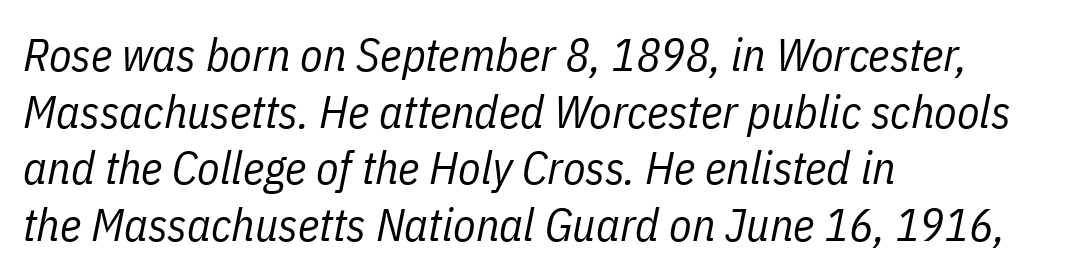
{"italic": "yes", "lean": "right", "slant_degrees": 11, "bold": "no", "weight": "regular", "width": "condensed", "stroke_contrast": "low", "x_height": "medium", "monospaced": "no", "underline": "no", "align": "left", "line_spacing_ratio": 1.23, "letter_spacing": "normal", "letter_spacing_em": 0.0, "glyph_px": 46}
